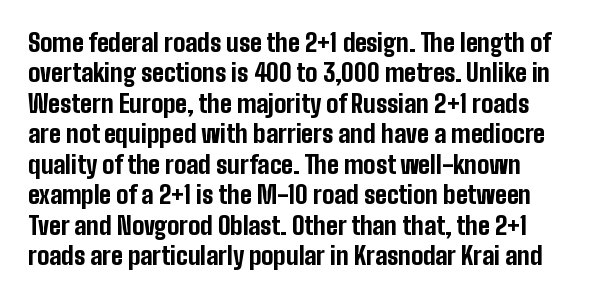
Q: Is the text bold? A: Yes.
Q: Is the text italic (slanted)? A: No, it is upright.
Q: Is the text underlined? A: No.
Q: Is the spacing between letters normal or unusually wide? A: Normal.
Q: Is the spacing between lines tight, normal or loose? A: Normal.
